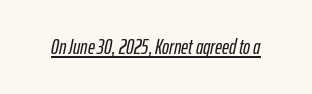
The lettering is marked with a stroke running underneath it. The lettering tilts uniformly, giving the passage an italic look. Nobody touched the tracking dial on this one.
